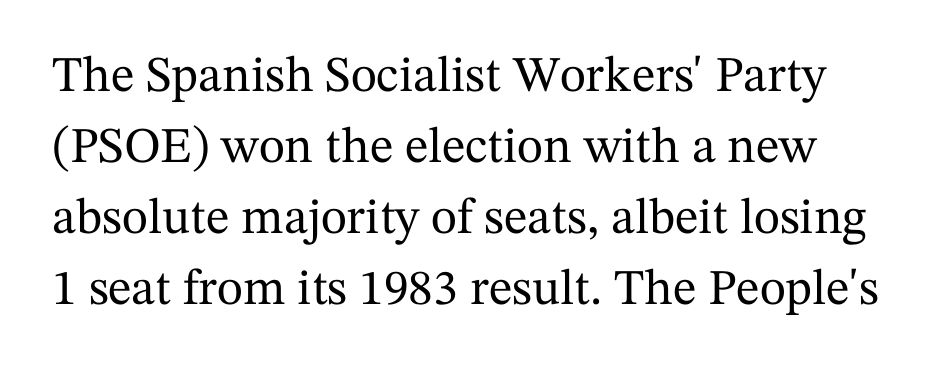
The image shows 50 px serif type, upright; set normal line spacing (1.42x), normal letter spacing, not underlined; medium stroke contrast and a medium x-height.
